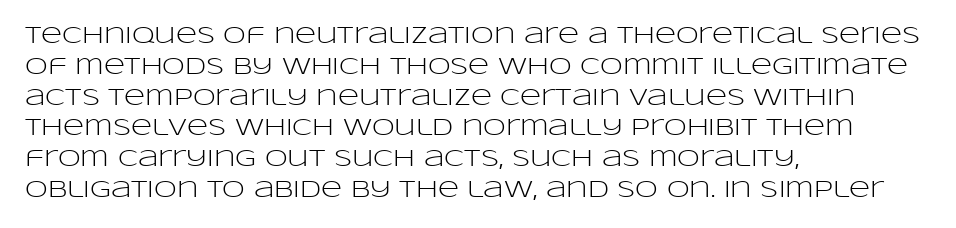
The image shows 23 px text type, upright; set left-aligned, normal line spacing (1.34x), normal letter spacing, not underlined.
